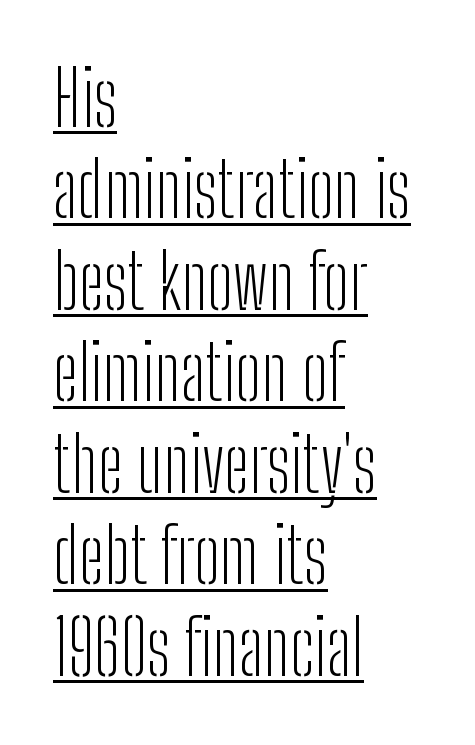
The image shows 75 px light, condensed sans-serif type, upright; set left-aligned, line spacing 1.22x, normal letter spacing, underlined; low stroke contrast and a medium x-height.
